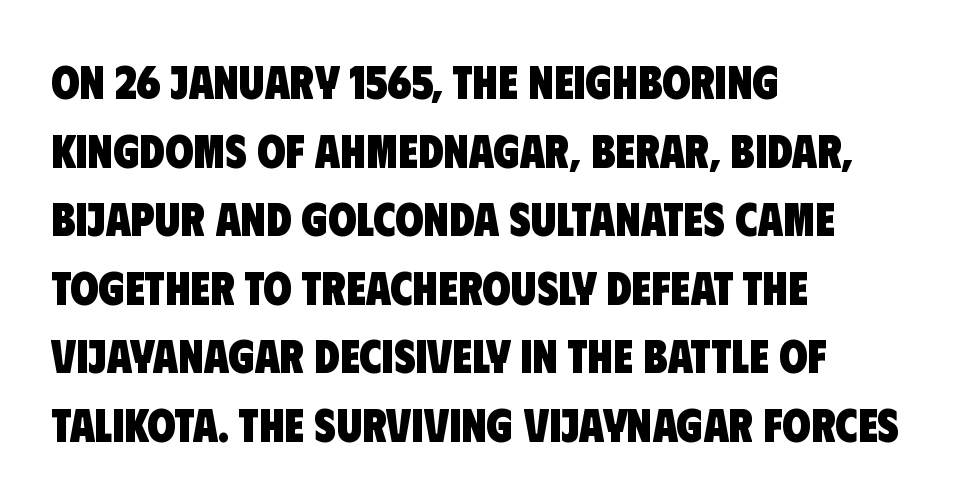
Each letter keeps its own natural width here, so spacing adapts to shape. The face used here is rendered with its standard letterfit. The zone under the glyphs is completely vacant. Honestly, the row spacing looks completely unremarkable. What weight is shown? A full bold with thick strokes.
